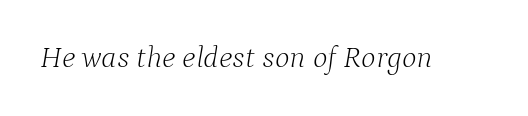
{"serif": "yes", "italic": "yes", "lean": "right", "slant_degrees": 9, "bold": "no", "weight": "light", "width": "normal", "stroke_contrast": "low", "x_height": "medium", "monospaced": "no", "underline": "no", "letter_spacing": "normal", "letter_spacing_em": 0.0, "glyph_px": 31}
